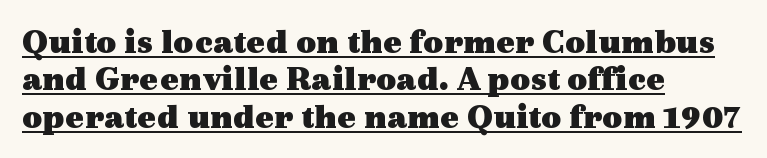
Q: Is the text bold? A: Yes.
Q: Is the text italic (slanted)? A: No, it is upright.
Q: Is the typeface a serif or a sans-serif typeface? A: Serif.
Q: Is the text underlined? A: Yes.
Q: How is the paragraph aligned? A: Left-aligned.
Q: Is the spacing between letters normal or unusually wide? A: Normal.
Q: Is the spacing between lines tight, normal or loose? A: Tight.
Q: Width (condensed, normal, or wide)? A: Wide.
Q: x-height? A: Medium.
Q: Monospaced? A: No.
